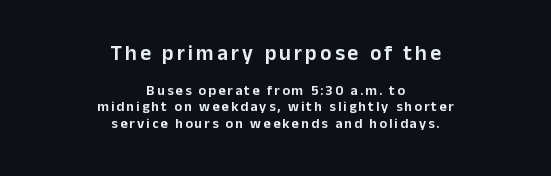
{"italic": "no", "underline": "no", "align": "center", "line_spacing_ratio": 1.18, "larger_block": "first", "size_ratio": 1.5, "glyph_px": 21}
